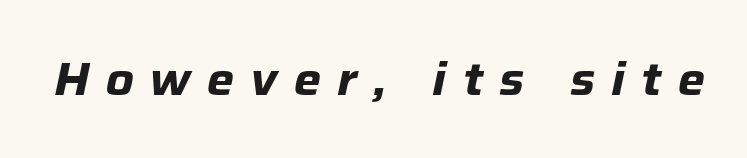
The image shows 46 px bold type, italic (leaning right); set unusually wide letter spacing (+0.35 em), not underlined; low stroke contrast and a medium x-height.
